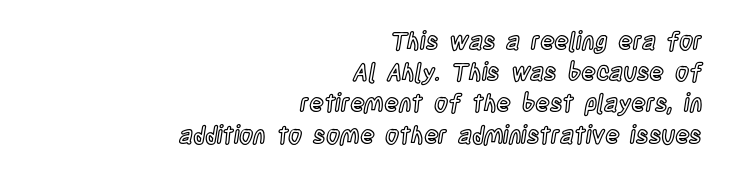
The image shows 24 px text type; set right-aligned, normal line spacing (1.3x), normal letter spacing, not underlined.
